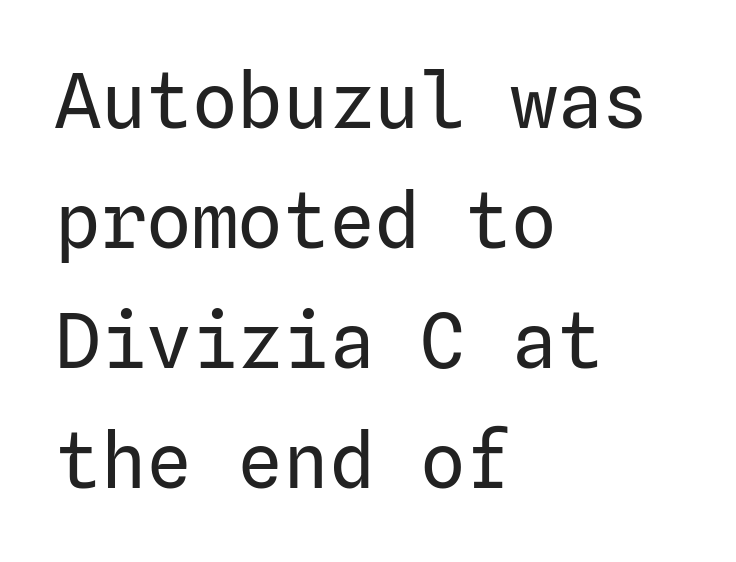
{"serif": "no", "italic": "no", "bold": "no", "weight": "regular", "width": "normal", "stroke_contrast": "low", "x_height": "medium", "underline": "no", "align": "left", "line_spacing": "normal", "line_spacing_ratio": 1.58, "letter_spacing": "normal", "letter_spacing_em": 0.0, "glyph_px": 76}
